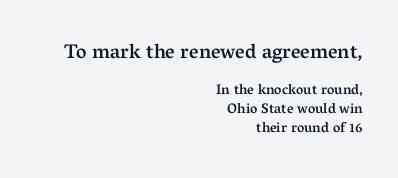
The rendering uses a moderate line-height, typical for paragraphs. The letterforms sit shoulder to shoulder at normal distance. A clean baseline with only descenders dipping below it. This sample is right-justified, so line beginnings fall wherever the words allow. A bit beefed up — I'd call it semibold rather than bold. Top chunk: large. Bottom chunk: small.
